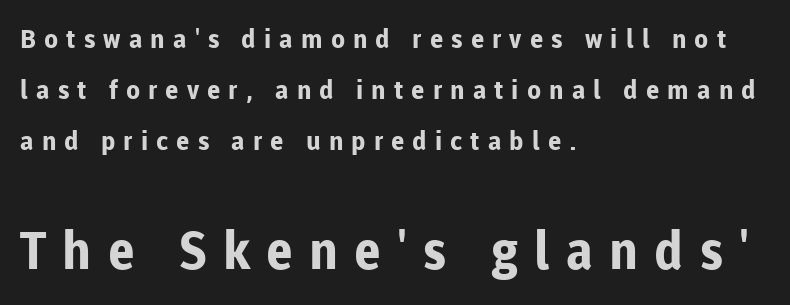
Q: Is the text bold? A: Yes.
Q: Is the text italic (slanted)? A: No, it is upright.
Q: Is the typeface a serif or a sans-serif typeface? A: Sans-serif.
Q: Is the text underlined? A: No.
Q: How is the paragraph aligned? A: Left-aligned.
Q: Is the spacing between letters normal or unusually wide? A: Unusually wide.
Q: Is the spacing between lines tight, normal or loose? A: Loose.
Q: Which block of text is set in a larger size, the first (top) or the second (bottom)? A: The second (bottom) one.
Q: Width (condensed, normal, or wide)? A: Normal.
Q: Stroke contrast? A: Low.
Q: x-height? A: Medium.
Q: Monospaced? A: No.
